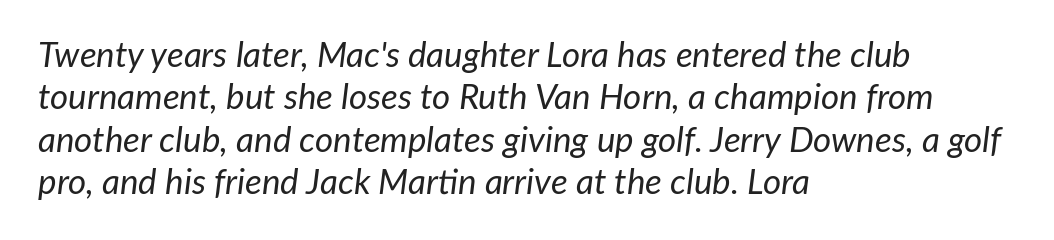
Stroke thickness stays within the range of a standard reading face or lighter. The text block is weighted toward the left margin, trailing off unevenly rightward. The face used here is rendered with its standard letterfit. Each row of text sits above clean, open space. Slanted lettering throughout. Note the varied advance widths — an 'i' is clearly narrower than an 'm'.
